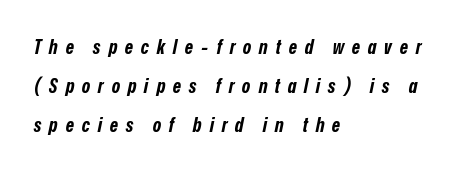
{"italic": "yes", "lean": "right", "slant_degrees": 12, "bold": "yes", "underline": "no", "align": "left", "line_spacing": "loose", "line_spacing_ratio": 1.94, "letter_spacing": "wide", "letter_spacing_em": 0.39, "glyph_px": 20}
